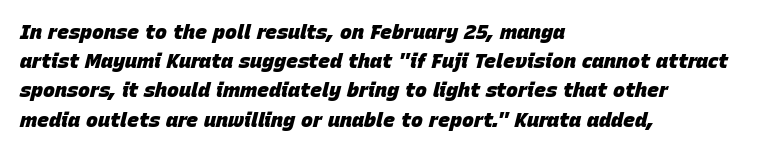
Glance below the letters and you will spot only blank space. Does extra space separate the letters? No, they use regular spacing. You can tell it's italic because the verticals aren't actually vertical. Set as a true bold cut, around the 700 mark. The ragged edge is on the right, which tells us the setting is flush left. The block of text has a typical density, with ordinary space between rows.
